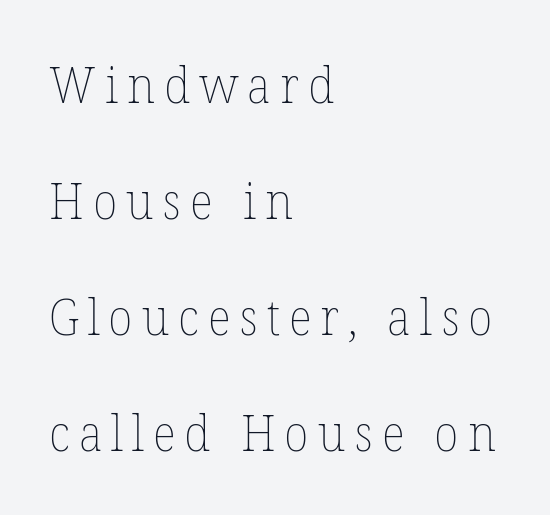
No italicization has been applied; the sample stays upright. If you measured baseline to baseline, you'd find a long distance. Varying glyph widths throughout — classic text-font behaviour. Lines of text with bare space underneath. Stroke mass is kept to a normal reading level or below.
